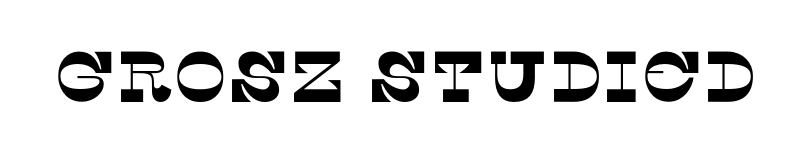
Q: Is the typeface a serif or a sans-serif typeface? A: Serif.
Q: Is the text underlined? A: No.
Q: Is the spacing between letters normal or unusually wide? A: Normal.
Q: Width (condensed, normal, or wide)? A: Normal.
Q: Stroke contrast? A: Low.
Q: x-height? A: Large.
Q: Monospaced? A: No.
